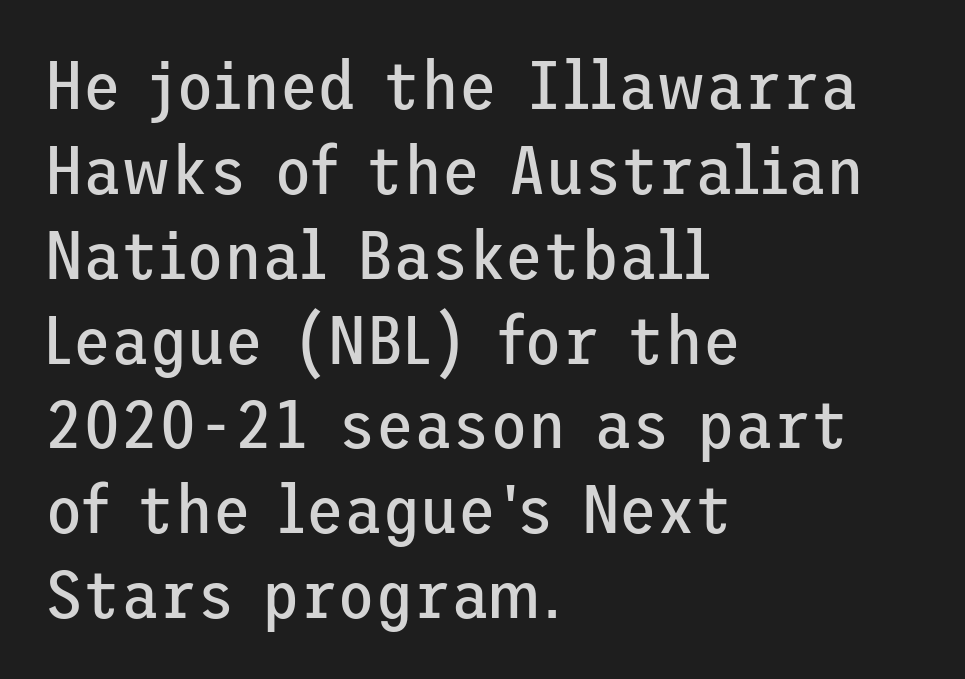
The image shows 69 px regular-weight sans-serif type, upright; set left-aligned, line spacing 1.23x, normal letter spacing, not underlined; low stroke contrast and a medium x-height.
